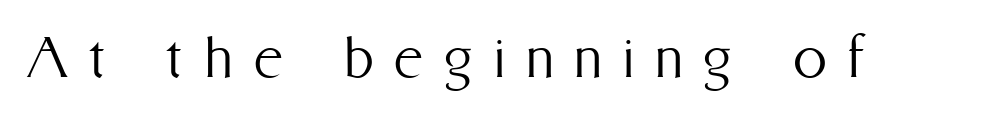
The image shows 68 px light, condensed type, upright; set unusually wide letter spacing (+0.31 em), not underlined; medium stroke contrast and a medium x-height.
